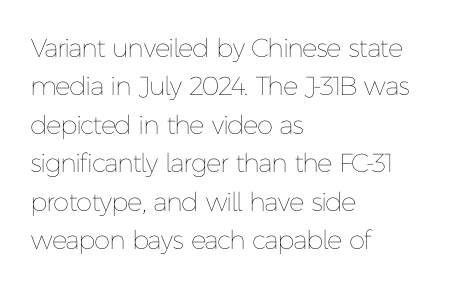
{"italic": "no", "bold": "no", "underline": "no", "align": "left", "line_spacing": "normal", "line_spacing_ratio": 1.48, "letter_spacing": "normal", "letter_spacing_em": 0.0, "glyph_px": 26}
